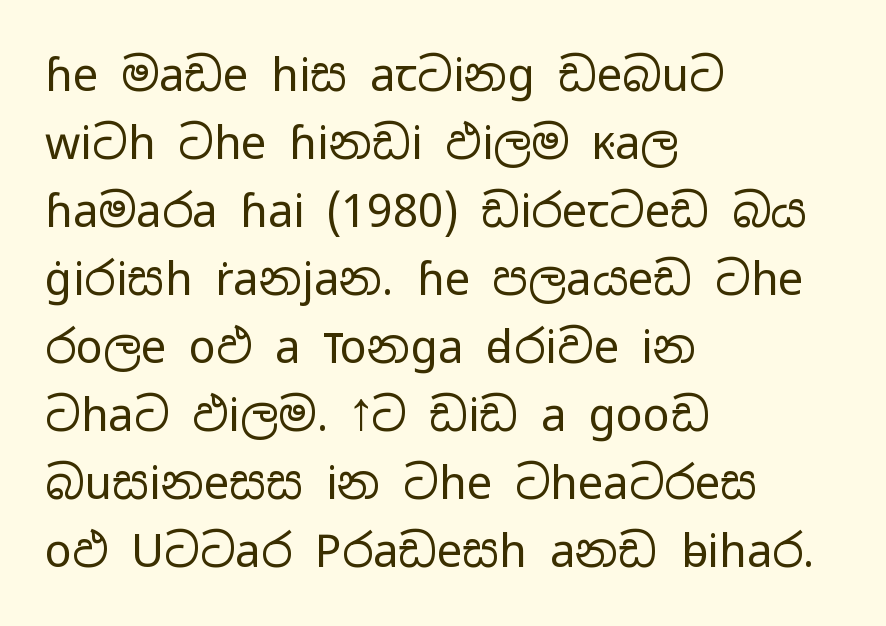
The image shows 45 px regular-weight, wide sans-serif type, upright; set left-aligned, normal line spacing (1.51x), normal letter spacing, not underlined; low stroke contrast and a medium x-height.
